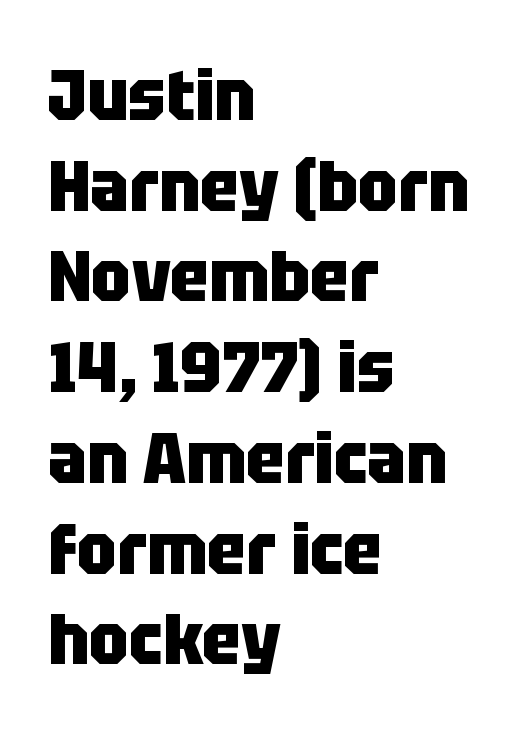
The image shows 72 px heavy, condensed sans-serif type, upright; set left-aligned, normal line spacing (1.26x), normal letter spacing, not underlined; low stroke contrast and a large x-height.
